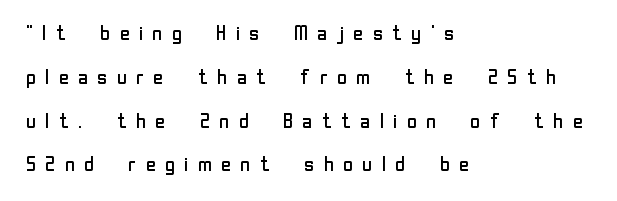
Q: Is the text bold? A: No.
Q: Is the text italic (slanted)? A: No, it is upright.
Q: Is the text underlined? A: No.
Q: How is the paragraph aligned? A: Left-aligned.
Q: Is the spacing between letters normal or unusually wide? A: Unusually wide.
Q: Is the spacing between lines tight, normal or loose? A: Loose.
